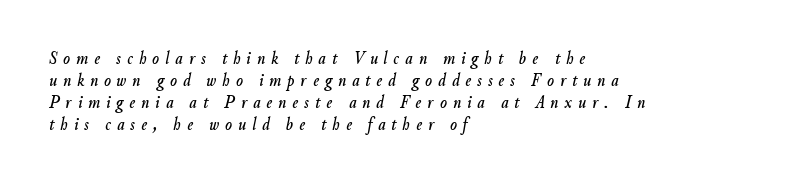
Characters are canted at an angle relative to the baseline's perpendicular. Line starts are locked; line ends wander. Words float on clear page, feet unadorned. Summary of vertical rhythm: compact, with narrow interline spacing. There is plenty of visible air inserted between adjacent glyphs.
